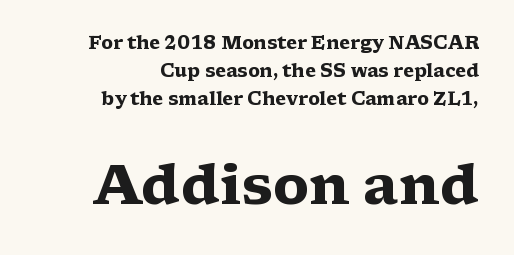
No extra tracking has been applied to these lines. This is serif lettering, the kind often seen in printed books. Leading: standard. These lines were composed using upright roman letters.
